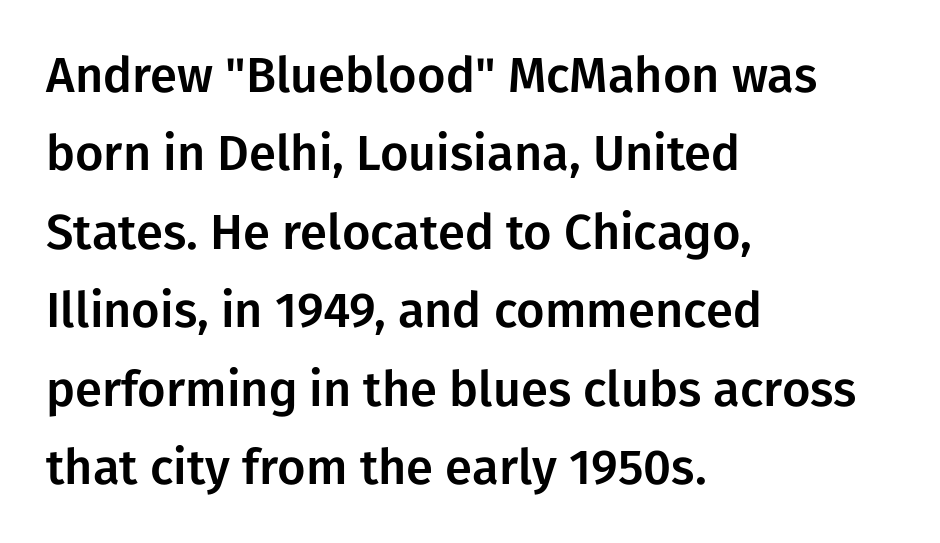
The image shows 49 px sans-serif type, upright; set left-aligned, normal line spacing (1.6x), normal letter spacing, not underlined; low stroke contrast and a medium x-height.
